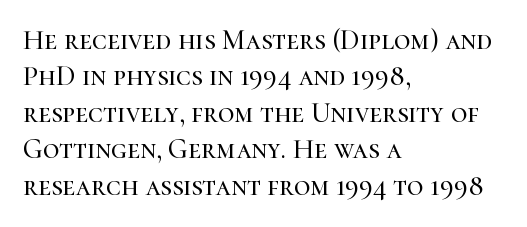
Q: Is the text italic (slanted)? A: No, it is upright.
Q: Is the typeface a serif or a sans-serif typeface? A: Serif.
Q: Is the text underlined? A: No.
Q: How is the paragraph aligned? A: Left-aligned.
Q: Is the spacing between letters normal or unusually wide? A: Normal.
Q: Is the spacing between lines tight, normal or loose? A: Normal.
Q: Width (condensed, normal, or wide)? A: Normal.
Q: Stroke contrast? A: High.
Q: x-height? A: Medium.
Q: Monospaced? A: No.
